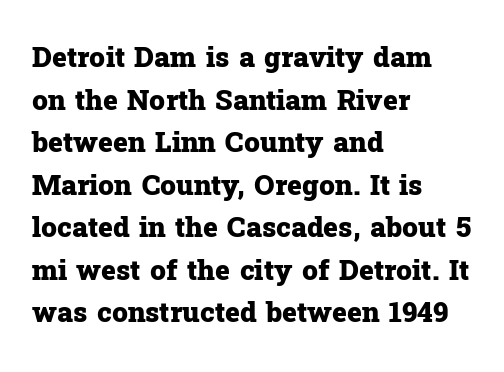
Letter spacing: default. I'd call this a serif setting — the letters wear small feet. Plain, unruled lines of type. Regular leading. Is the block centered? No — it sits flush against the left margin.
